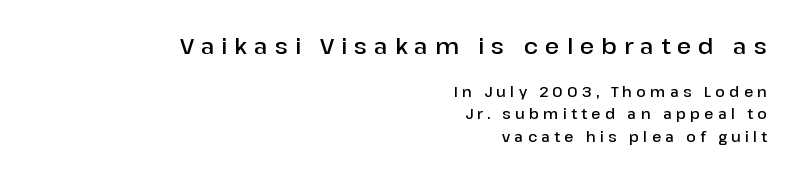
I'd describe the lettering as semibold — firm but not a full bold. The axis of the letterforms is exactly vertical. Underlining? Definitely not there. Spacing between characters has been opened up far beyond the box default. Which chunk is bigger? The first one — the top block dwarfs the bottom. The block of text has a typical density, with ordinary space between rows.
